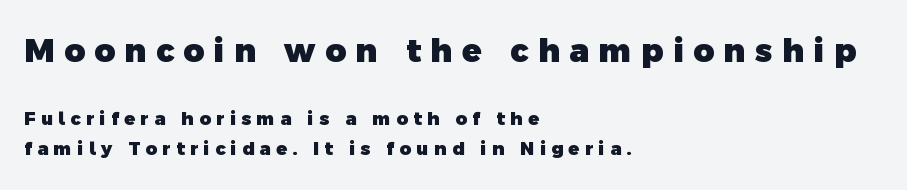
{"serif": "no", "bold": "yes", "weight": "heavy", "width": "normal", "x_height": "medium", "monospaced": "no", "underline": "no", "align": "left", "line_spacing": "normal", "line_spacing_ratio": 1.67, "letter_spacing": "wide", "letter_spacing_em": 0.3, "larger_block": "first", "size_ratio": 1.78, "glyph_px": 32}
